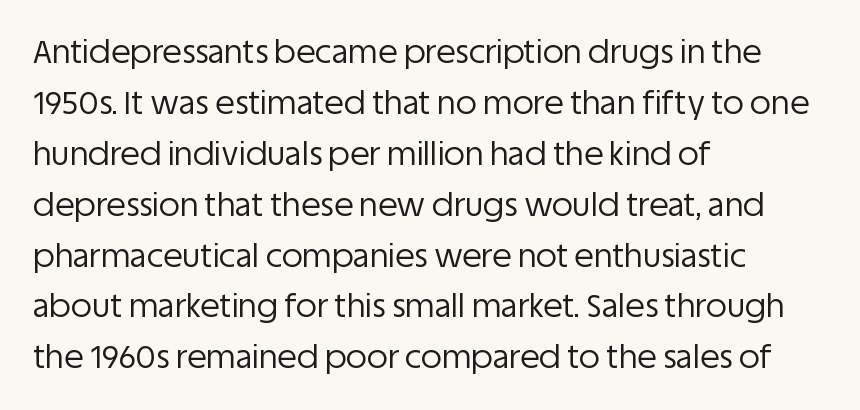
{"serif": "no", "italic": "no", "bold": "no", "weight": "regular", "width": "normal", "stroke_contrast": "low", "x_height": "large", "monospaced": "no", "underline": "no", "align": "left", "line_spacing": "normal", "line_spacing_ratio": 1.59, "letter_spacing": "normal", "letter_spacing_em": 0.0, "glyph_px": 32}
